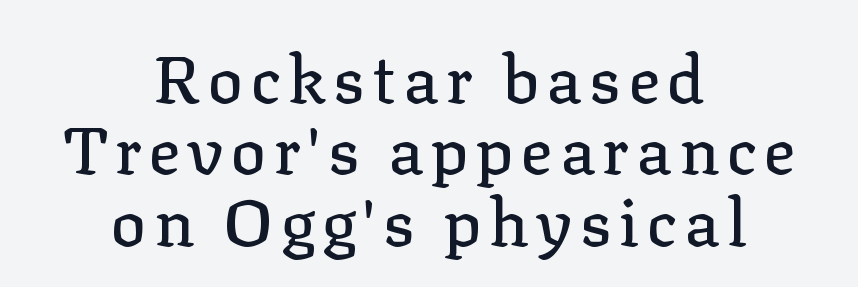
Q: Is the text italic (slanted)? A: No, it is upright.
Q: Is the typeface a serif or a sans-serif typeface? A: Serif.
Q: Is the text underlined? A: No.
Q: How is the paragraph aligned? A: Centered.
Q: Is the spacing between lines tight, normal or loose? A: Tight.
Q: Width (condensed, normal, or wide)? A: Normal.
Q: Stroke contrast? A: Low.
Q: x-height? A: Medium.
Q: Monospaced? A: No.
